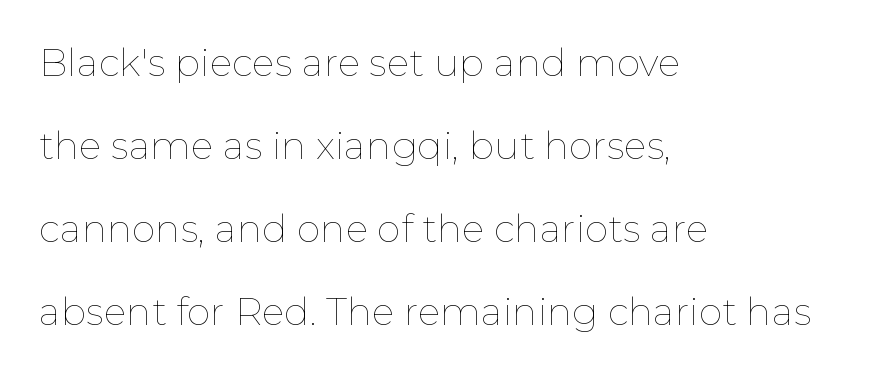
{"italic": "no", "bold": "no", "weight": "thin", "width": "normal", "stroke_contrast": "low", "x_height": "medium", "monospaced": "no", "underline": "no", "align": "left", "line_spacing": "loose", "line_spacing_ratio": 2.18, "letter_spacing": "normal", "letter_spacing_em": 0.0, "glyph_px": 38}
